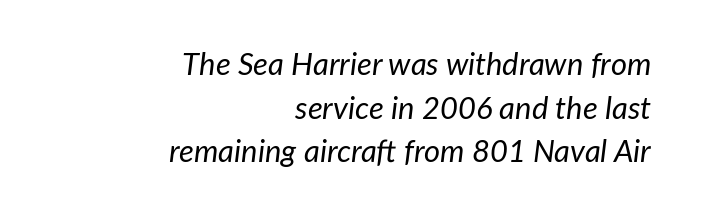
The letters advance in unequal steps, a hallmark of proportional type. Inter-character spacing is left at the font's built-in metrics. Is there much room between lines? A standard amount, neither cramped nor airy. Designer's note — italics engaged. Visually the block forms a straight wall on the right and a jagged coastline on the left. Descenders are the only things crossing below the line.
